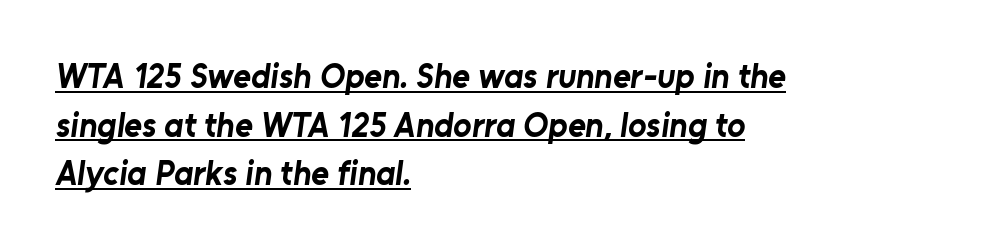
The image shows 34 px bold sans-serif type; set left-aligned, normal line spacing (1.43x), normal letter spacing, underlined; low stroke contrast and a medium x-height.
